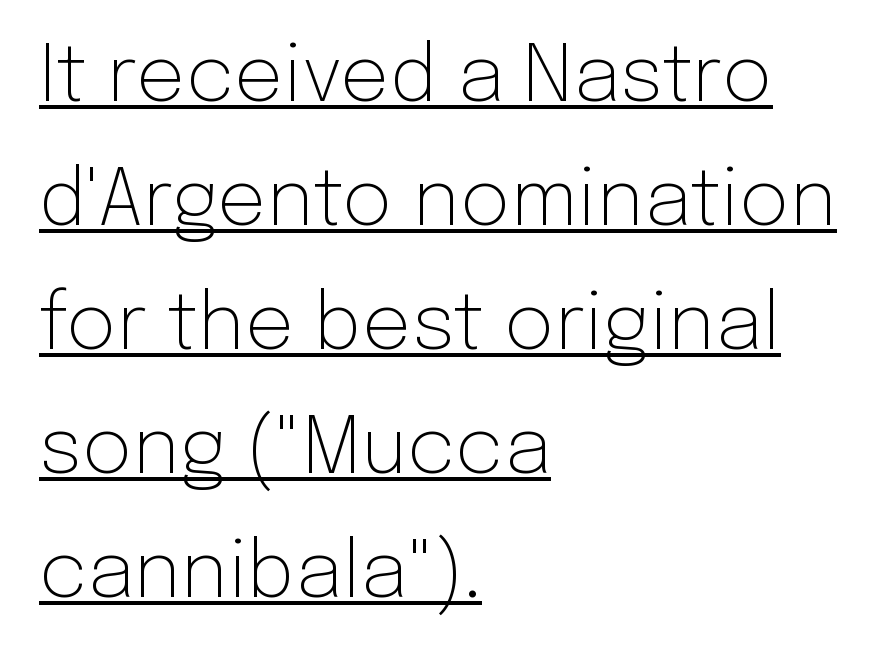
The image shows 78 px light sans-serif type, upright; set left-aligned, normal line spacing (1.59x), normal letter spacing, underlined; low stroke contrast and a medium x-height.
